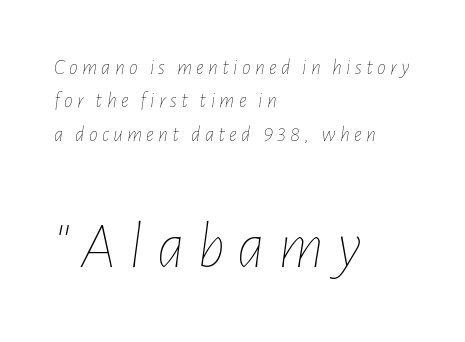
The image shows 66 px thin, condensed type, italic (leaning right); set left-aligned, normal line spacing (1.52x), not underlined; the second (bottom) block is 3.0x larger; low stroke contrast and a medium x-height.
